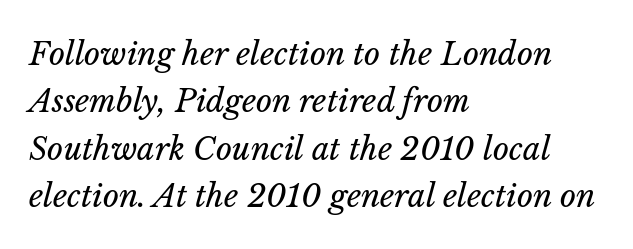
The image shows 31 px regular-weight type, italic (leaning right); set left-aligned, normal line spacing (1.53x), normal letter spacing, not underlined; low stroke contrast and a medium x-height.
